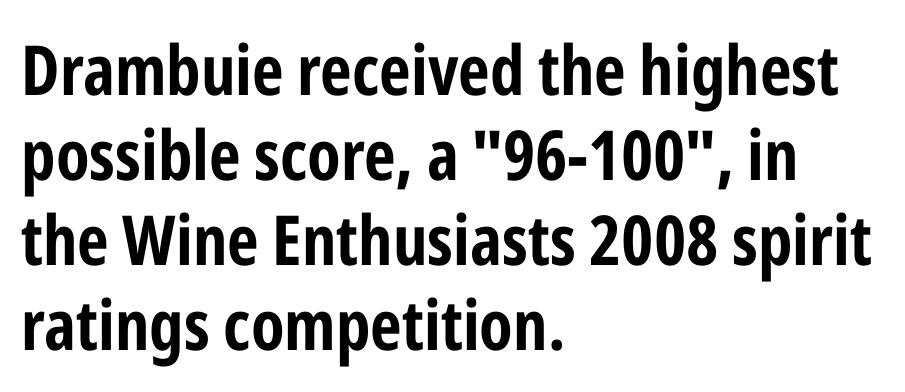
The image shows 69 px bold, condensed sans-serif type, upright; set left-aligned, line spacing 1.23x, normal letter spacing, not underlined; low stroke contrast and a medium x-height.
